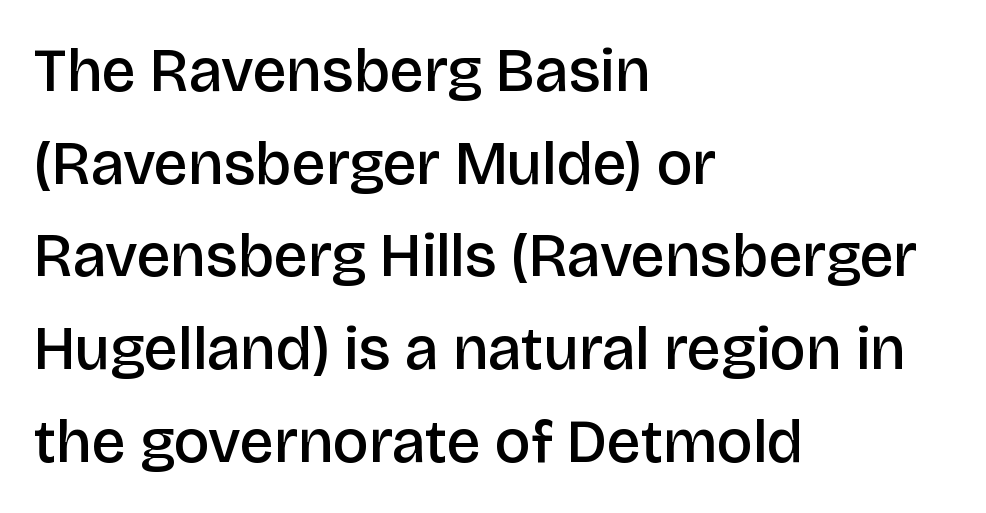
Q: Is the text bold? A: Semi-bold.
Q: Is the text italic (slanted)? A: No, it is upright.
Q: Is the typeface a serif or a sans-serif typeface? A: Sans-serif.
Q: Is the text underlined? A: No.
Q: How is the paragraph aligned? A: Left-aligned.
Q: Is the spacing between letters normal or unusually wide? A: Normal.
Q: Is the spacing between lines tight, normal or loose? A: Normal.
Q: Width (condensed, normal, or wide)? A: Normal.
Q: Stroke contrast? A: Low.
Q: x-height? A: Large.
Q: Monospaced? A: No.
